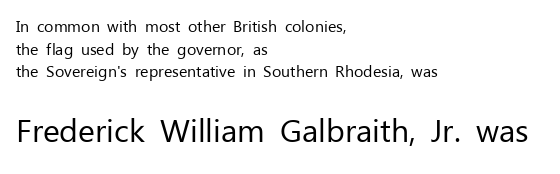
The image shows 32 px regular-weight sans-serif type, upright; set left-aligned, normal line spacing (1.42x), normal letter spacing, not underlined; the second (bottom) block is 2.0x larger; low stroke contrast and a medium x-height.
